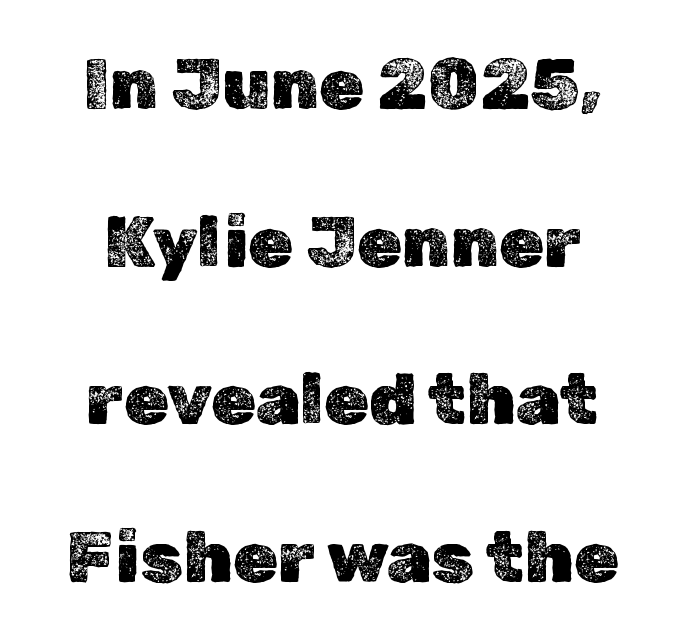
Note the varied advance widths — an 'i' is clearly narrower than an 'm'. Each row of text sits above clean, open space. In terms of letterspacing, this is plain default setting. A typesetter would mark this as roman, not italic.
